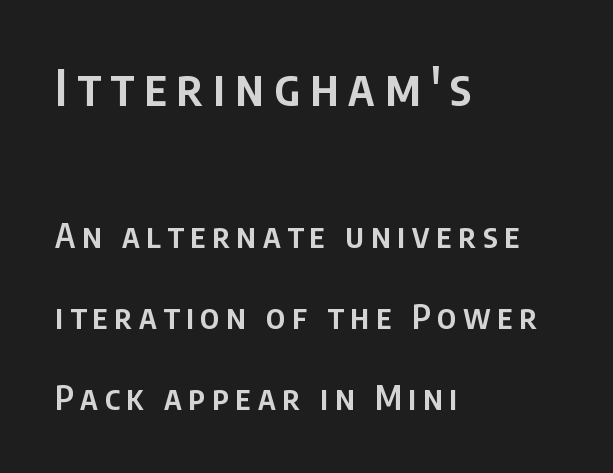
Q: Is the text bold? A: Semi-bold.
Q: Is the text italic (slanted)? A: No, it is upright.
Q: Is the typeface a serif or a sans-serif typeface? A: Sans-serif.
Q: Is the text underlined? A: No.
Q: How is the paragraph aligned? A: Left-aligned.
Q: Is the spacing between letters normal or unusually wide? A: Unusually wide.
Q: Is the spacing between lines tight, normal or loose? A: Loose.
Q: Which block of text is set in a larger size, the first (top) or the second (bottom)? A: The first (top) one.
Q: Width (condensed, normal, or wide)? A: Condensed.
Q: Stroke contrast? A: Low.
Q: x-height? A: Large.
Q: Monospaced? A: No.
